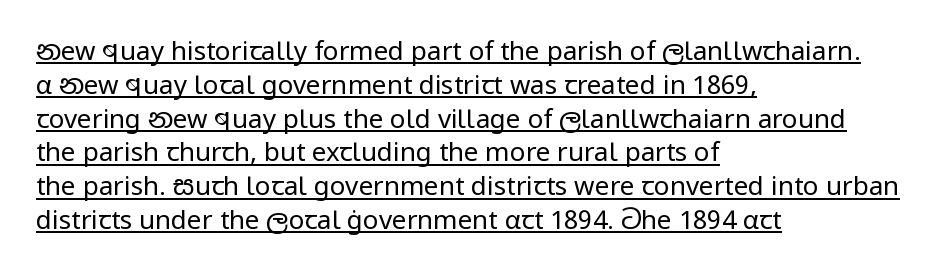
Q: Is the text bold? A: No.
Q: Is the text italic (slanted)? A: No, it is upright.
Q: Is the text underlined? A: Yes.
Q: How is the paragraph aligned? A: Left-aligned.
Q: Is the spacing between letters normal or unusually wide? A: Normal.
Q: Is the spacing between lines tight, normal or loose? A: Normal.
